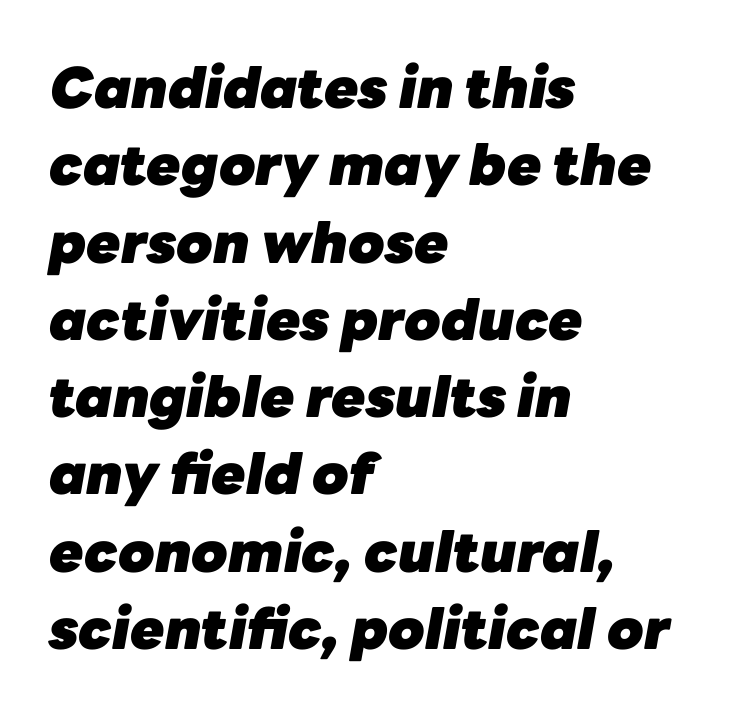
If you drew a ruler down the left edge, every line would touch it. Characters follow at the spacing the type designer built in. Is there much room between lines? A standard amount, neither cramped nor airy. The letters advance in unequal steps, a hallmark of proportional type. A bare baseline throughout the passage. Its strokes are broad and dark, the hallmark of bold type.
